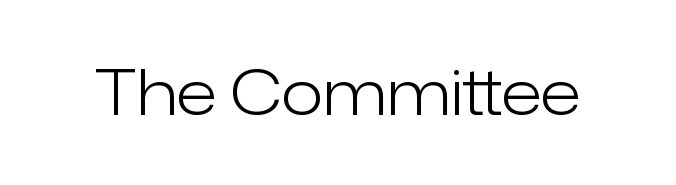
Look at the tracking — it's just the regular setting, nothing added. Proportional: the letters do not fall into vertical columns. Nothing heavy about these letters — not bold at all. The axis of the letterforms is exactly vertical.
